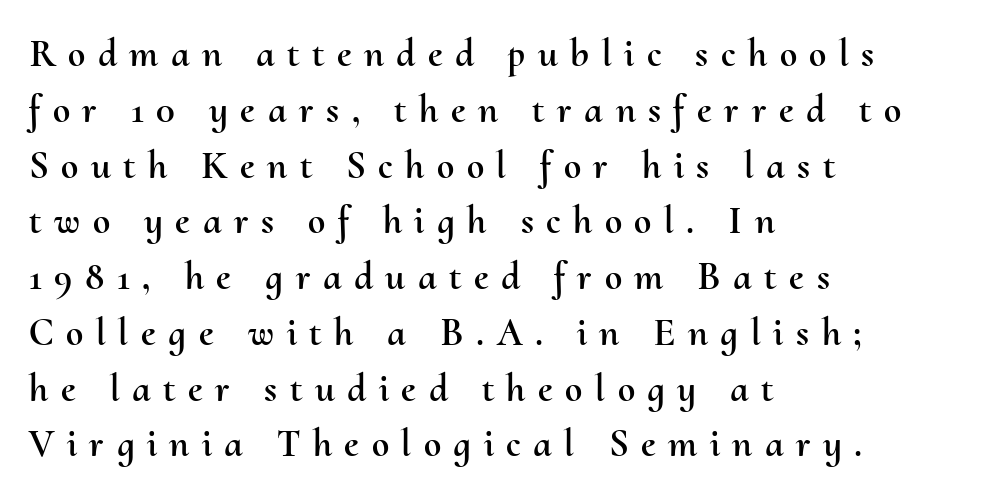
These lines are rendered in a variable-pitch font. A clean baseline with only descenders dipping below it. Rendered with straight, roman letterforms. Caption: expanded tracking, letters set apart. The paragraph has a hard left edge and a soft right edge. Horizontal bands of white between lines are of average thickness.
